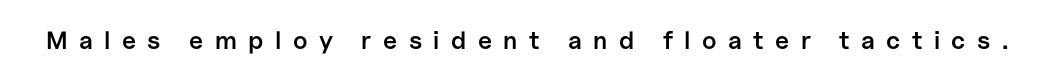
Firm but not heavy-handed strokes: this text is semibold. Lines of text with bare space underneath. Italic? Not at all — the glyphs are vertical. This rendering widens character spacing well past its baseline value.
